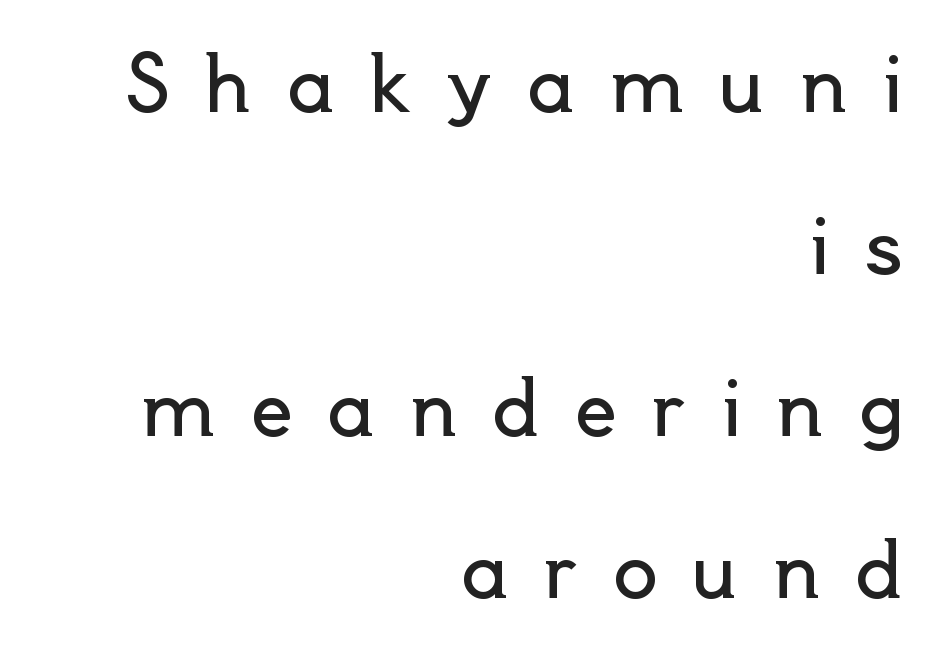
A bare baseline throughout the passage. Posture: straight, roman, zero tilt. Vertical spacing — loose. Each letter keeps its own natural width here, so spacing adapts to shape. Caption: face not bold, strokes unweighted. Each line ends at the same right margin while the left side varies.
